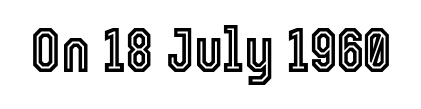
Q: Is the text italic (slanted)? A: No, it is upright.
Q: Is the text underlined? A: No.
Q: Is the spacing between letters normal or unusually wide? A: Normal.
Q: Width (condensed, normal, or wide)? A: Condensed.
Q: x-height? A: Medium.
Q: Monospaced? A: No.
